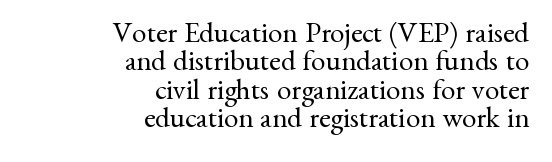
Q: Is the text bold? A: No.
Q: Is the text italic (slanted)? A: No, it is upright.
Q: Is the typeface a serif or a sans-serif typeface? A: Serif.
Q: Is the text underlined? A: No.
Q: How is the paragraph aligned? A: Right-aligned.
Q: Is the spacing between letters normal or unusually wide? A: Normal.
Q: Is the spacing between lines tight, normal or loose? A: Tight.
Q: Width (condensed, normal, or wide)? A: Normal.
Q: Stroke contrast? A: Medium.
Q: x-height? A: Small.
Q: Monospaced? A: No.
